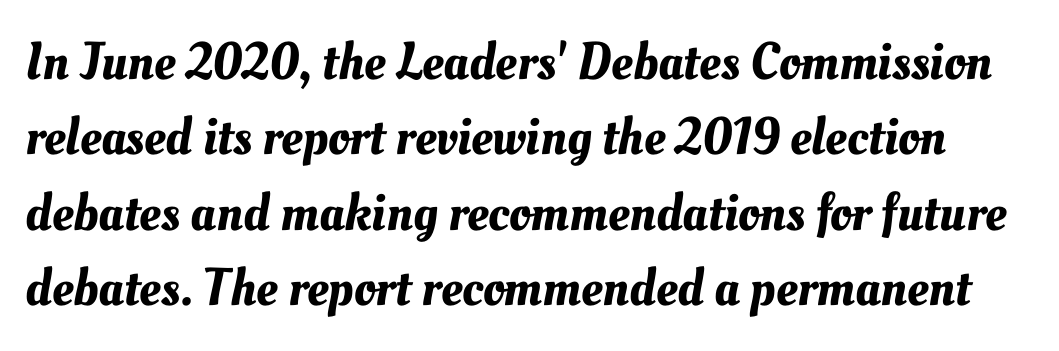
Plain, unruled lines of type. The face used here is proportionally spaced, like ordinary book or web type. The space between consecutive lines is moderate. A typesetter would call this zero additional tracking.
